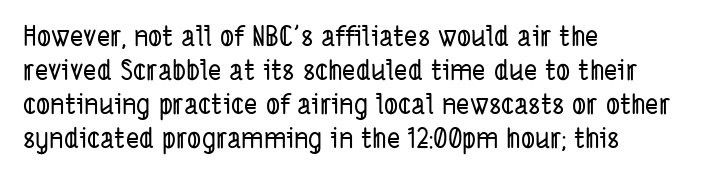
{"serif": "no", "width": "condensed", "stroke_contrast": "low", "x_height": "medium", "monospaced": "no", "underline": "no", "align": "left", "line_spacing_ratio": 1.22, "letter_spacing": "normal", "letter_spacing_em": 0.0, "glyph_px": 28}
